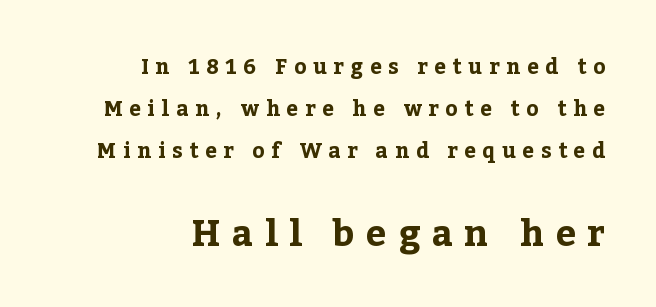
Q: Is the text bold? A: Yes.
Q: Is the text italic (slanted)? A: No, it is upright.
Q: Is the typeface a serif or a sans-serif typeface? A: Serif.
Q: Is the text underlined? A: No.
Q: How is the paragraph aligned? A: Right-aligned.
Q: Is the spacing between letters normal or unusually wide? A: Unusually wide.
Q: Is the spacing between lines tight, normal or loose? A: Loose.
Q: Which block of text is set in a larger size, the first (top) or the second (bottom)? A: The second (bottom) one.
Q: Width (condensed, normal, or wide)? A: Normal.
Q: Stroke contrast? A: Low.
Q: x-height? A: Medium.
Q: Monospaced? A: No.
